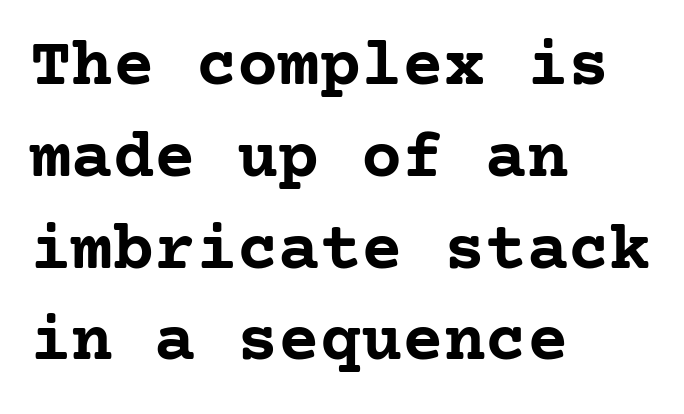
Leading matches the norm, producing a regular column. Default kerning and tracking; the words read as compact shapes. The words here are not underlined. Unlike italic type, these characters show no tilt at all. Reading down the block, your eye returns to a fixed left position each line.
